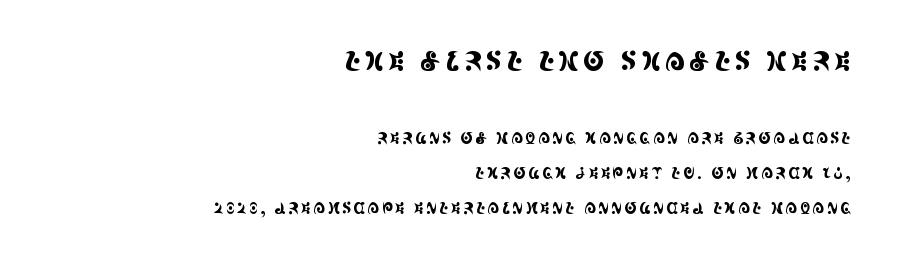
The image shows 26 px text type, upright; set right-aligned, loose line spacing (2.35x), not underlined; the first (top) block is 1.73x larger.
